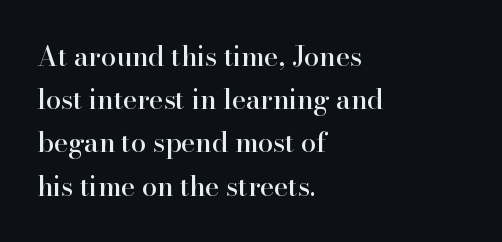
Anything drawn beneath the words? Only blank space. In terms of letterspacing, this is plain default setting. No italicization has been applied; the sample stays upright. The block of text has a typical density, with ordinary space between rows. Horizontal alignment here is leftward, the default for most running prose.
